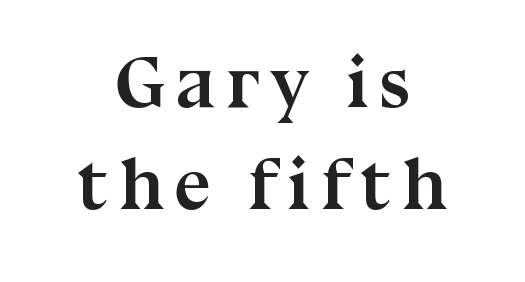
The image shows 74 px semibold serif type, upright; set centered, normal line spacing (1.38x), not underlined; medium stroke contrast and a medium x-height.
